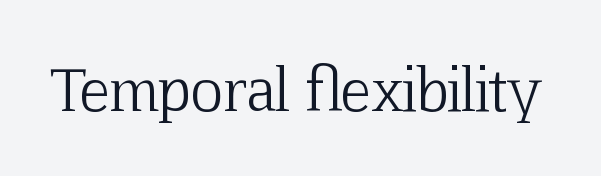
Q: Is the text bold? A: No.
Q: Is the text italic (slanted)? A: No, it is upright.
Q: Is the typeface a serif or a sans-serif typeface? A: Serif.
Q: Is the text underlined? A: No.
Q: Is the spacing between letters normal or unusually wide? A: Normal.
Q: Width (condensed, normal, or wide)? A: Normal.
Q: Stroke contrast? A: Low.
Q: x-height? A: Medium.
Q: Monospaced? A: No.
